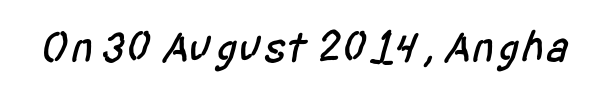
{"serif": "no", "width": "condensed", "stroke_contrast": "low", "x_height": "large", "monospaced": "no", "underline": "no", "letter_spacing": "normal", "letter_spacing_em": 0.0, "glyph_px": 45}
